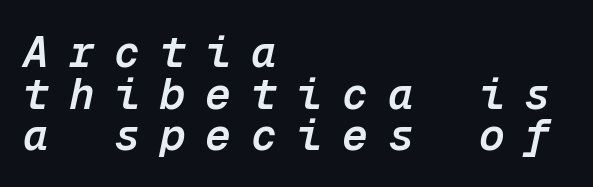
Where is the straight margin? On the left. You could barely slide anything between these rows. You can tell it's italic because the verticals aren't actually vertical. The typesetting leans somewhat heavy: a semibold. Does extra space separate the letters? Yes, quite a lot of it. The face used here is monospaced, like something from a code editor.
